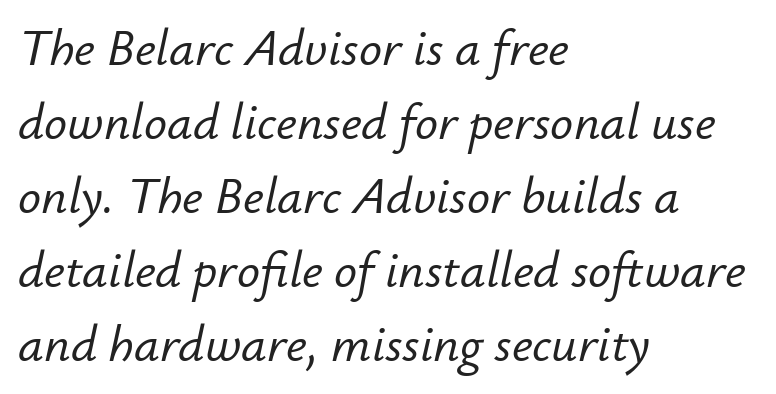
Q: Is the text italic (slanted)? A: Yes, it leans right by about 12 degrees.
Q: Is the text underlined? A: No.
Q: How is the paragraph aligned? A: Left-aligned.
Q: Is the spacing between letters normal or unusually wide? A: Normal.
Q: Is the spacing between lines tight, normal or loose? A: Normal.
Q: Width (condensed, normal, or wide)? A: Normal.
Q: Stroke contrast? A: Low.
Q: x-height? A: Small.
Q: Monospaced? A: No.
